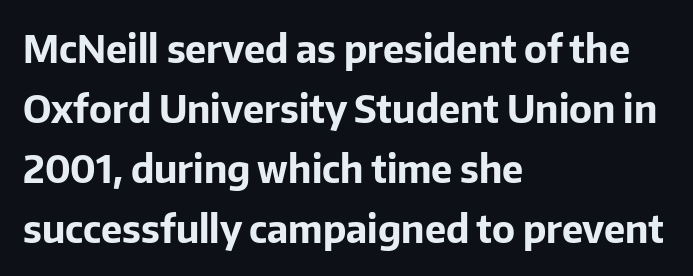
Regular leading. Students, note that the glyphs here touch the page at normal intervals. Each glyph is drawn with heavy, bold strokes. Think of a printed novel: that variable character pitch is what you see here.
